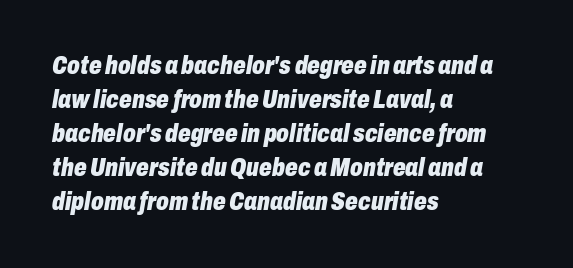
{"italic": "yes", "lean": "right", "slant_degrees": 10, "bold": "yes", "underline": "no", "align": "left", "line_spacing": "normal", "line_spacing_ratio": 1.36, "letter_spacing": "normal", "letter_spacing_em": 0.0, "glyph_px": 25}
